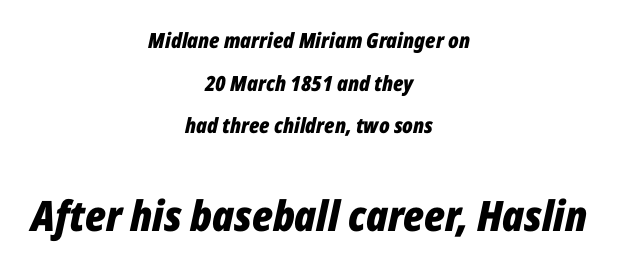
Q: Is the text bold? A: Yes.
Q: Is the text italic (slanted)? A: Yes, it leans right by about 12 degrees.
Q: Is the text underlined? A: No.
Q: How is the paragraph aligned? A: Centered.
Q: Is the spacing between letters normal or unusually wide? A: Normal.
Q: Is the spacing between lines tight, normal or loose? A: Loose.
Q: Which block of text is set in a larger size, the first (top) or the second (bottom)? A: The second (bottom) one.
Q: Width (condensed, normal, or wide)? A: Condensed.
Q: Stroke contrast? A: Low.
Q: x-height? A: Medium.
Q: Monospaced? A: No.
